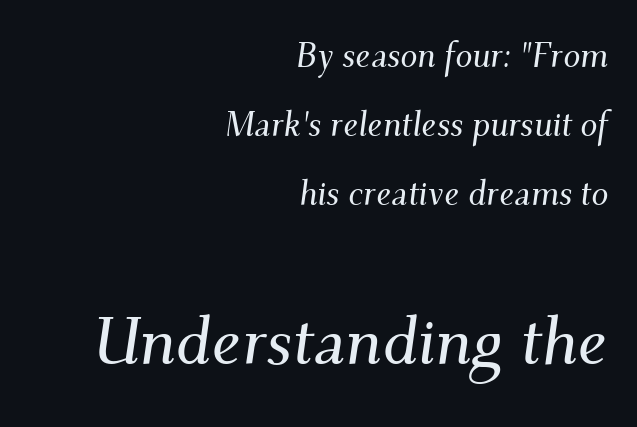
The image shows 67 px serif type, italic (leaning right); set right-aligned, loose line spacing (2.03x), normal letter spacing, not underlined; the second (bottom) block is 1.97x larger; medium stroke contrast and a small x-height.
